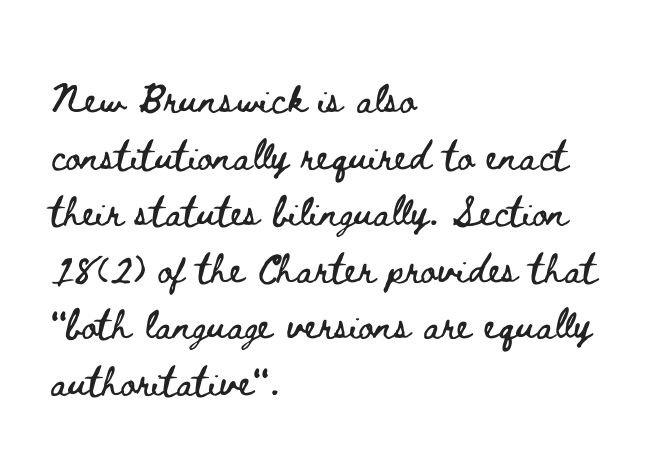
{"width": "wide", "stroke_contrast": "low", "x_height": "small", "monospaced": "no", "underline": "no", "align": "left", "line_spacing": "normal", "line_spacing_ratio": 1.53, "letter_spacing": "normal", "letter_spacing_em": 0.0, "glyph_px": 37}
